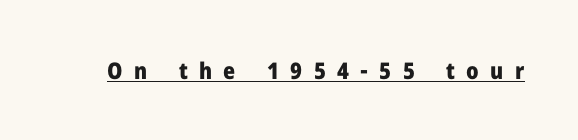
This sample carries an underscore along the baseline area. The face used here has the dense, thick strokes of a bold. Tracking value appears strongly positive — letters spread wide. It's the straight-up-and-down kind of type.
